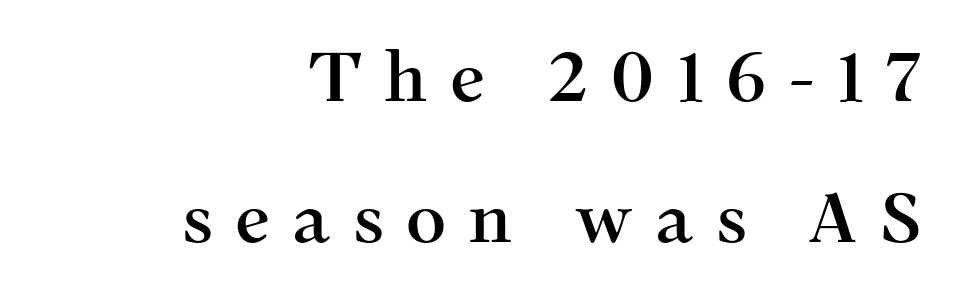
{"serif": "yes", "italic": "no", "width": "normal", "stroke_contrast": "medium", "x_height": "medium", "monospaced": "no", "underline": "no", "align": "right", "line_spacing": "loose", "line_spacing_ratio": 2.02, "letter_spacing": "wide", "letter_spacing_em": 0.32, "glyph_px": 70}
